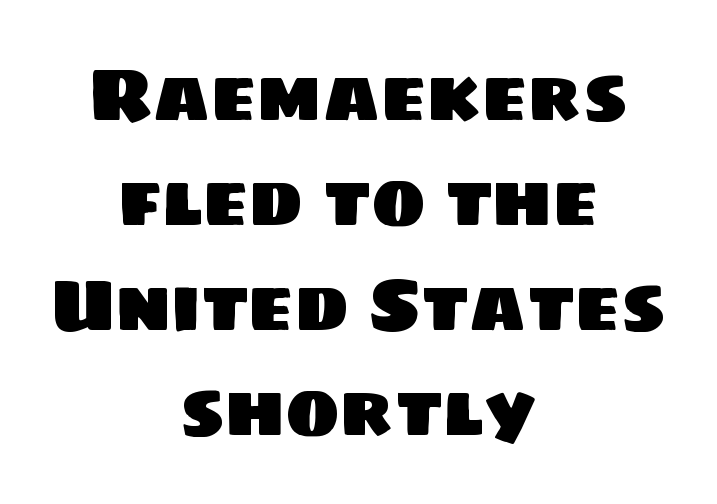
The image shows 73 px sans-serif type; set centered, normal line spacing (1.44x), normal letter spacing, not underlined; low stroke contrast and a large x-height.
